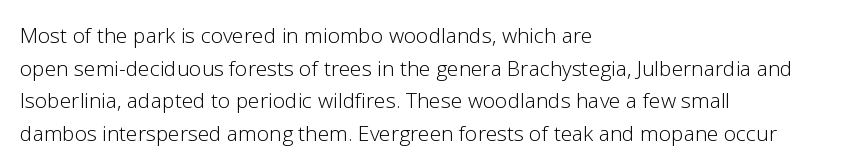
Q: Is the text bold? A: No.
Q: Is the text italic (slanted)? A: No, it is upright.
Q: Is the text underlined? A: No.
Q: How is the paragraph aligned? A: Left-aligned.
Q: Is the spacing between letters normal or unusually wide? A: Normal.
Q: Is the spacing between lines tight, normal or loose? A: Normal.
